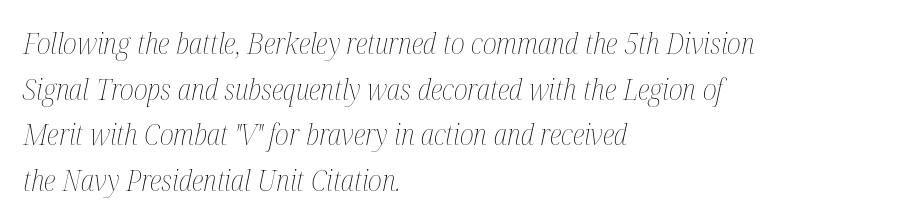
{"italic": "yes", "lean": "right", "slant_degrees": 12, "bold": "no", "weight": "thin", "width": "condensed", "stroke_contrast": "medium", "x_height": "medium", "monospaced": "no", "underline": "no", "align": "left", "line_spacing": "normal", "line_spacing_ratio": 1.57, "letter_spacing": "normal", "letter_spacing_em": 0.0, "glyph_px": 29}
